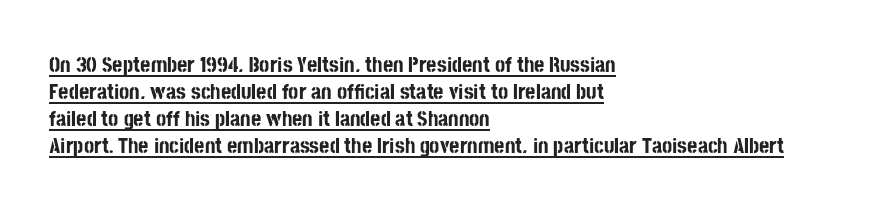
The image shows 22 px bold type, upright; set left-aligned, line spacing 1.23x, normal letter spacing, underlined.
